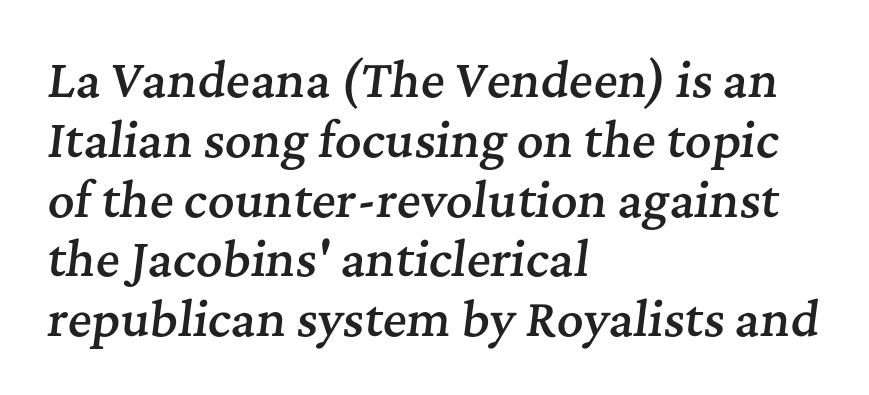
Stroke thickness is moderately raised; the sample reads as semibold. A typesetter would call this proportional, since set widths differ per character. Has an underline been added? It has not. Check where the strokes stop: tiny serifs finish them off. Compared with a centered layout, this one pins lines to the left instead.
